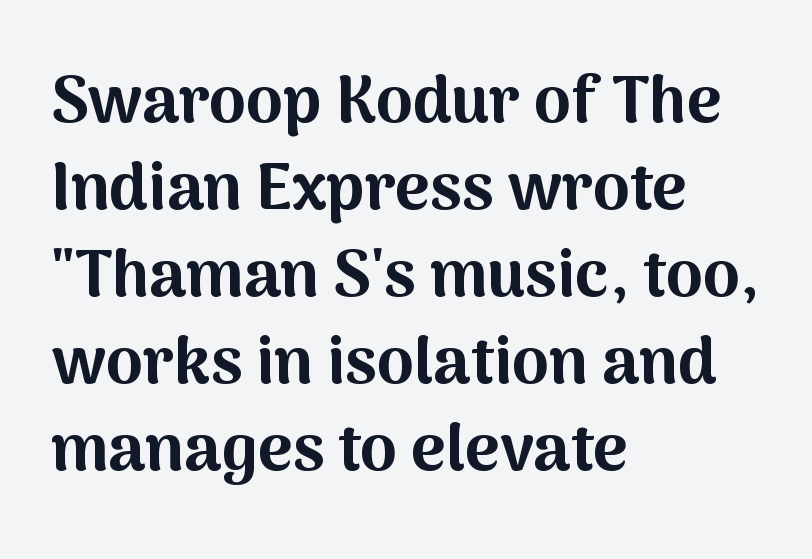
{"serif": "no", "italic": "no", "bold": "yes", "weight": "bold", "width": "normal", "stroke_contrast": "medium", "x_height": "medium", "monospaced": "no", "underline": "no", "align": "left", "line_spacing": "normal", "line_spacing_ratio": 1.32, "letter_spacing": "normal", "letter_spacing_em": 0.0, "glyph_px": 66}
